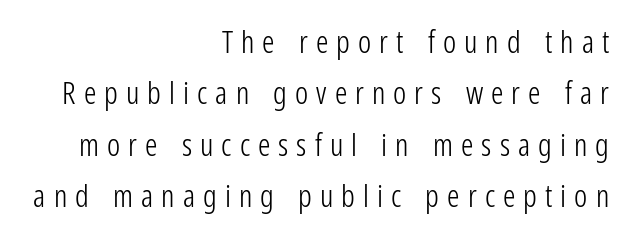
Q: Is the text bold? A: No.
Q: Is the text italic (slanted)? A: No, it is upright.
Q: Is the typeface a serif or a sans-serif typeface? A: Sans-serif.
Q: Is the text underlined? A: No.
Q: How is the paragraph aligned? A: Right-aligned.
Q: Is the spacing between letters normal or unusually wide? A: Unusually wide.
Q: Is the spacing between lines tight, normal or loose? A: Normal.
Q: Width (condensed, normal, or wide)? A: Condensed.
Q: Stroke contrast? A: Low.
Q: x-height? A: Medium.
Q: Monospaced? A: No.
